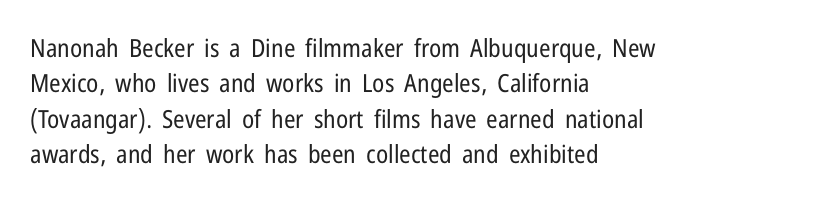
Q: Is the text bold? A: No.
Q: Is the text italic (slanted)? A: No, it is upright.
Q: Is the text underlined? A: No.
Q: How is the paragraph aligned? A: Left-aligned.
Q: Is the spacing between letters normal or unusually wide? A: Normal.
Q: Is the spacing between lines tight, normal or loose? A: Normal.
